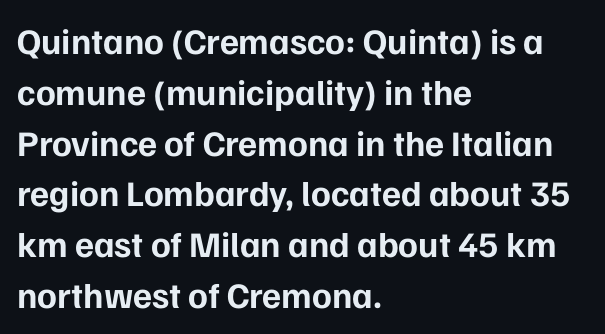
Look at the bottom of the vertical strokes: they stop flat, with no serifs. Rendered with straight, roman letterforms. The gap between lines stays unmarked. What weight is shown? A full bold with thick strokes. Summary of vertical rhythm: regular, with standard interline spacing. Spacing verdict: proportional, widths tailored to each character.
